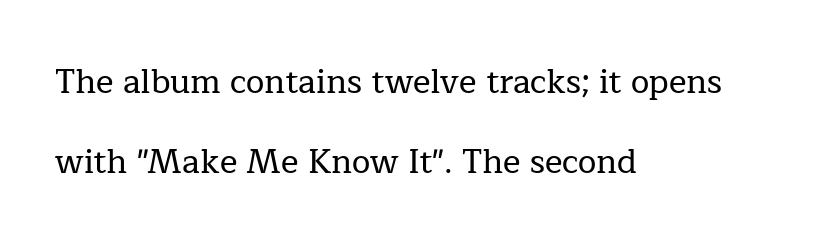
{"serif": "yes", "italic": "no", "width": "normal", "stroke_contrast": "low", "x_height": "medium", "monospaced": "no", "underline": "no", "align": "left", "line_spacing": "loose", "line_spacing_ratio": 2.41, "letter_spacing": "normal", "letter_spacing_em": 0.0, "glyph_px": 33}
